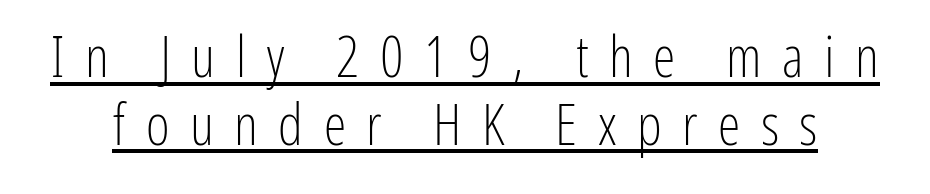
{"serif": "no", "italic": "no", "bold": "no", "weight": "light", "width": "condensed", "stroke_contrast": "low", "x_height": "medium", "monospaced": "no", "underline": "yes", "line_spacing_ratio": 1.19, "letter_spacing": "wide", "letter_spacing_em": 0.36, "glyph_px": 57}
